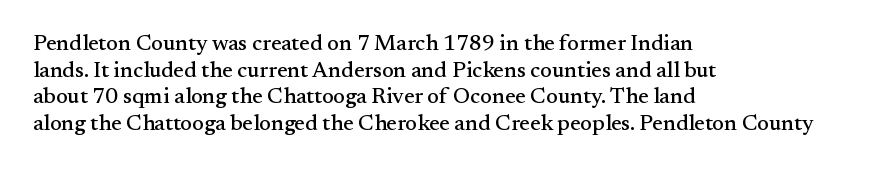
A student would call this left alignment; a typographer would say flush left, rag right. Nobody touched the tracking dial on this one. Tall strokes in this sample are plumb rather than angled. Descenders are the only things crossing below the line.
